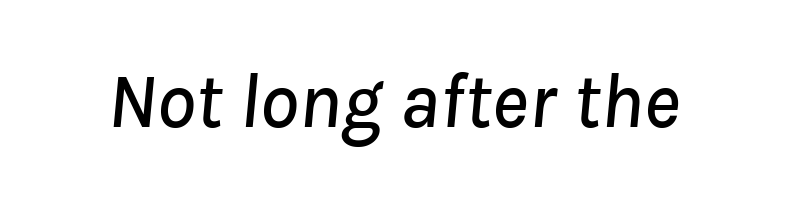
Q: Is the text italic (slanted)? A: Yes, it leans right by about 8 degrees.
Q: Is the text underlined? A: No.
Q: Is the spacing between letters normal or unusually wide? A: Normal.
Q: Width (condensed, normal, or wide)? A: Normal.
Q: Stroke contrast? A: Low.
Q: x-height? A: Medium.
Q: Monospaced? A: No.
